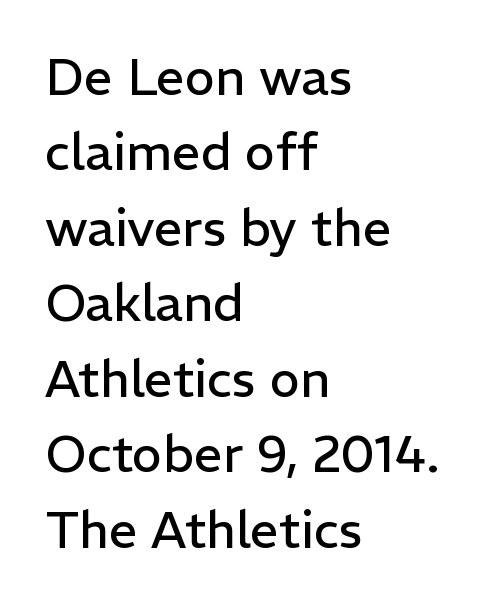
The image shows 51 px regular-weight sans-serif type, upright; set left-aligned, normal line spacing (1.48x), normal letter spacing, not underlined; low stroke contrast and a medium x-height.
